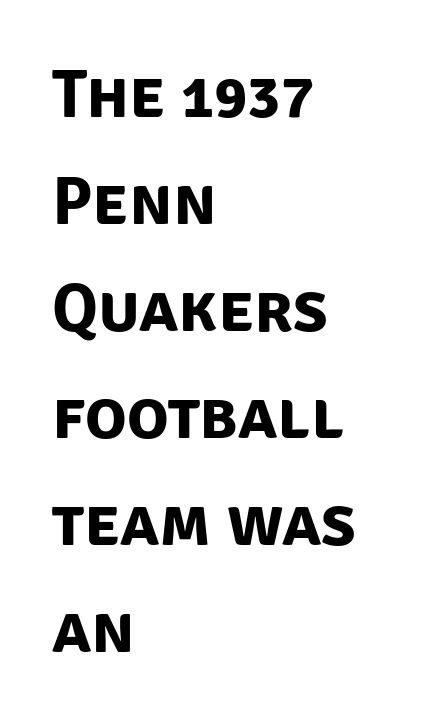
{"serif": "no", "bold": "yes", "weight": "bold", "width": "normal", "stroke_contrast": "low", "x_height": "large", "monospaced": "no", "underline": "no", "align": "left", "line_spacing": "normal", "line_spacing_ratio": 1.55, "letter_spacing": "normal", "letter_spacing_em": 0.0, "glyph_px": 69}
